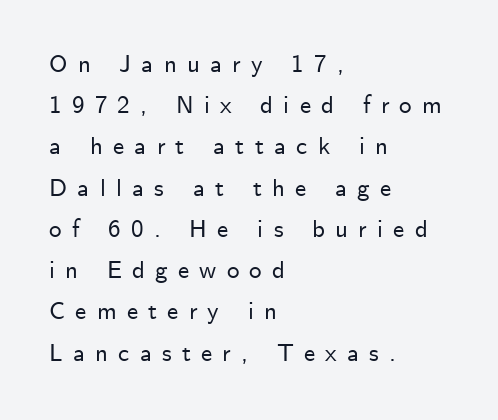
The image shows 25 px text type, upright; set left-aligned, normal line spacing (1.65x), unusually wide letter spacing (+0.41 em), not underlined.
